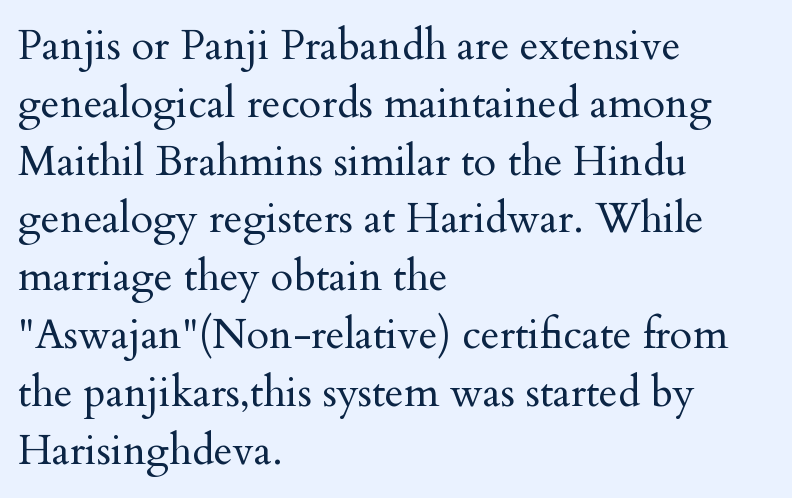
{"serif": "yes", "italic": "no", "bold": "no", "weight": "regular", "width": "normal", "stroke_contrast": "medium", "x_height": "small", "monospaced": "no", "underline": "no", "align": "left", "line_spacing": "normal", "line_spacing_ratio": 1.41, "letter_spacing": "normal", "letter_spacing_em": 0.0, "glyph_px": 41}
